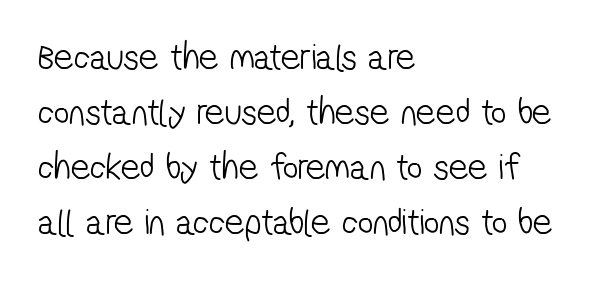
{"serif": "no", "bold": "no", "weight": "light", "width": "condensed", "stroke_contrast": "low", "x_height": "medium", "monospaced": "no", "underline": "no", "align": "left", "line_spacing": "normal", "line_spacing_ratio": 1.45, "letter_spacing": "normal", "letter_spacing_em": 0.0, "glyph_px": 38}
